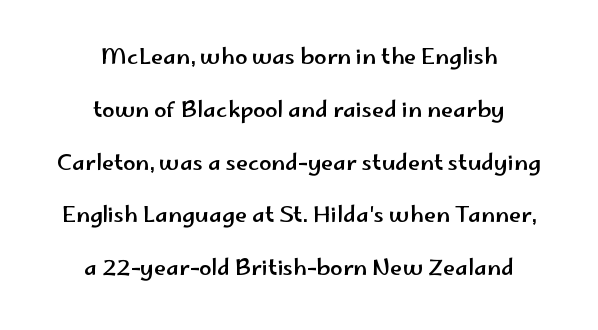
{"italic": "no", "underline": "no", "align": "center", "line_spacing": "loose", "line_spacing_ratio": 2.4, "letter_spacing": "normal", "letter_spacing_em": 0.0, "glyph_px": 22}
